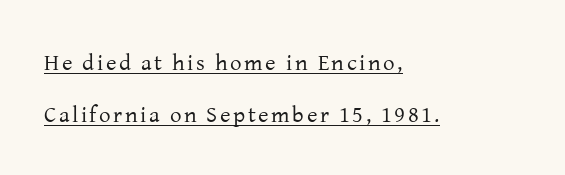
Like a heading marked for emphasis, these lines bear an underscore. The letterforms sit at book weight or below. Each new line begins a long way beneath the previous one. Notice how the passage keeps a crisp vertical edge on the left only.
